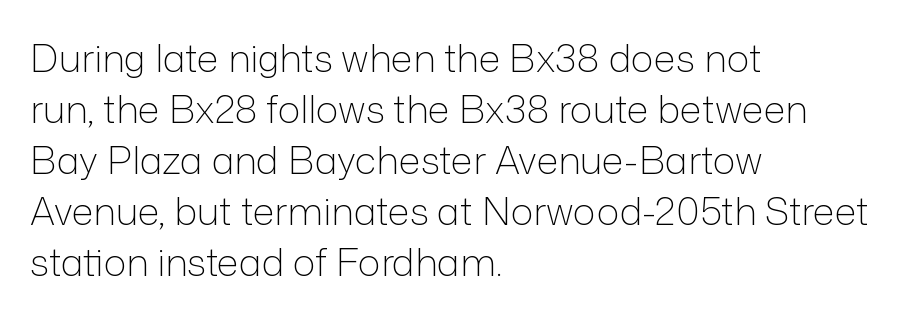
This rendering features lettering with no underline. A typesetter would call this proportional, since set widths differ per character. Check where the strokes stop: nothing finishes them off — pure sans. Typeset ragged right — the left edge is the straight one. In terms of leading, this rendering sits right in the middle. The strokes are not fattened; the text isn't bold.
